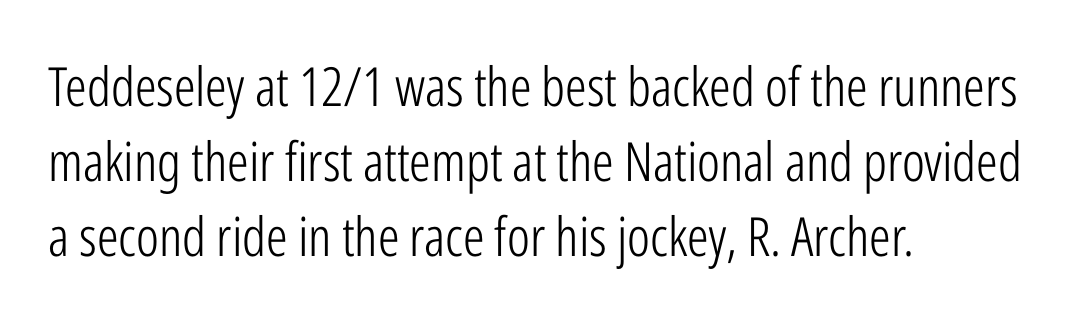
The image shows 54 px light, condensed sans-serif type, upright; set left-aligned, normal line spacing (1.39x), normal letter spacing, not underlined; low stroke contrast and a medium x-height.
